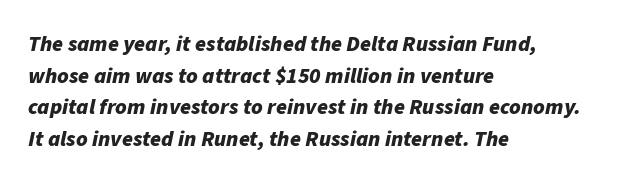
The image shows 22 px bold type, italic (leaning right); set left-aligned, normal line spacing (1.44x), normal letter spacing, not underlined.
